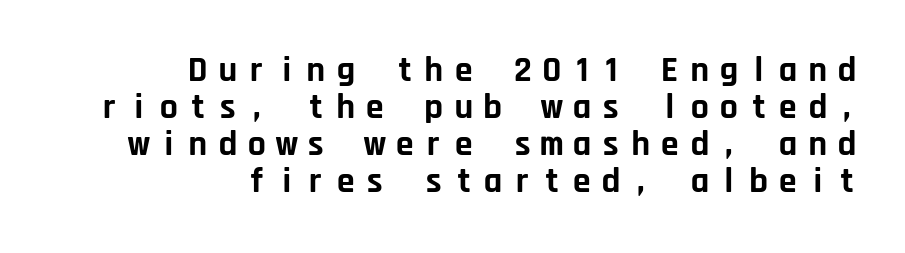
Q: Is the text bold? A: Yes.
Q: Is the text italic (slanted)? A: No, it is upright.
Q: Is the typeface a serif or a sans-serif typeface? A: Sans-serif.
Q: Is the text underlined? A: No.
Q: How is the paragraph aligned? A: Right-aligned.
Q: Is the spacing between letters normal or unusually wide? A: Unusually wide.
Q: Is the spacing between lines tight, normal or loose? A: Tight.
Q: Width (condensed, normal, or wide)? A: Normal.
Q: Stroke contrast? A: Low.
Q: x-height? A: Large.
Q: Monospaced? A: Yes.
